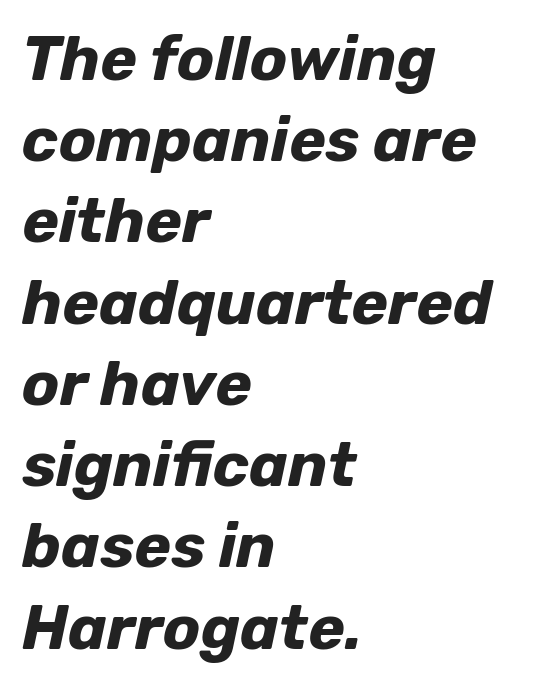
Strokes here are thick enough to call this a true bold. The text block is weighted toward the left margin, trailing off unevenly rightward. Glance below the letters and you will spot only blank space. These lines sit exactly where default settings would place them. Spacing verdict: proportional, widths tailored to each character. How are the letters spaced? Ordinarily, with no added tracking.
